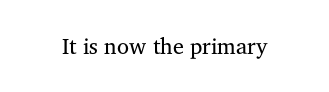
The image shows 22 px text type, upright; set normal letter spacing, not underlined.
